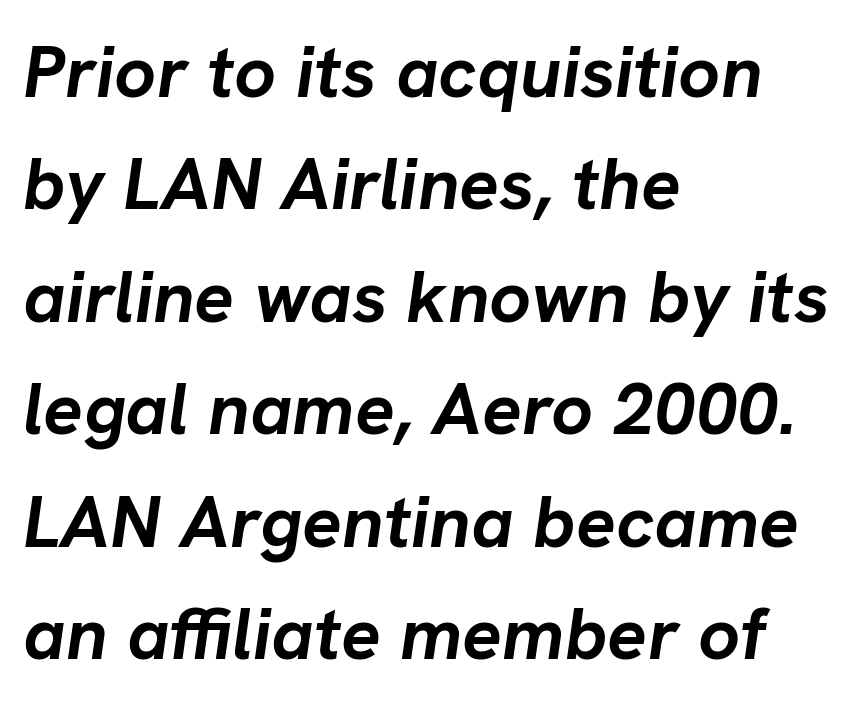
Q: Is the text bold? A: Yes.
Q: Is the text italic (slanted)? A: Yes, it leans right by about 8 degrees.
Q: Is the text underlined? A: No.
Q: How is the paragraph aligned? A: Left-aligned.
Q: Is the spacing between letters normal or unusually wide? A: Normal.
Q: Is the spacing between lines tight, normal or loose? A: Normal.
Q: Width (condensed, normal, or wide)? A: Normal.
Q: Stroke contrast? A: Low.
Q: x-height? A: Medium.
Q: Monospaced? A: No.
